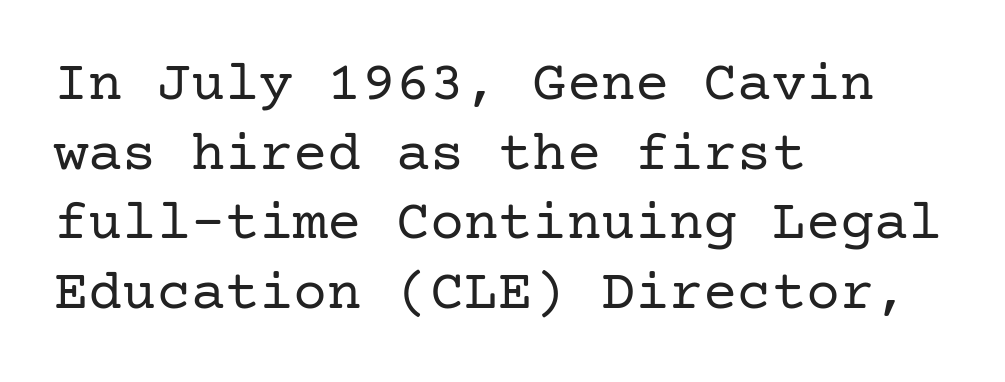
Q: Is the text bold? A: No.
Q: Is the text italic (slanted)? A: No, it is upright.
Q: Is the typeface a serif or a sans-serif typeface? A: Serif.
Q: Is the text underlined? A: No.
Q: How is the paragraph aligned? A: Left-aligned.
Q: Is the spacing between letters normal or unusually wide? A: Normal.
Q: Width (condensed, normal, or wide)? A: Normal.
Q: Stroke contrast? A: Low.
Q: x-height? A: Medium.
